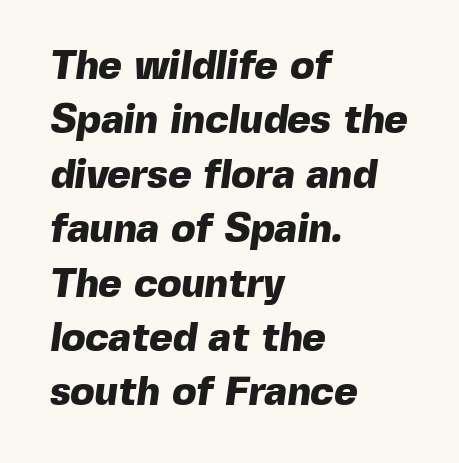
Q: Is the text bold? A: Yes.
Q: Is the typeface a serif or a sans-serif typeface? A: Sans-serif.
Q: Is the text underlined? A: No.
Q: How is the paragraph aligned? A: Left-aligned.
Q: Is the spacing between letters normal or unusually wide? A: Normal.
Q: Is the spacing between lines tight, normal or loose? A: Normal.
Q: Width (condensed, normal, or wide)? A: Normal.
Q: x-height? A: Medium.
Q: Monospaced? A: No.
